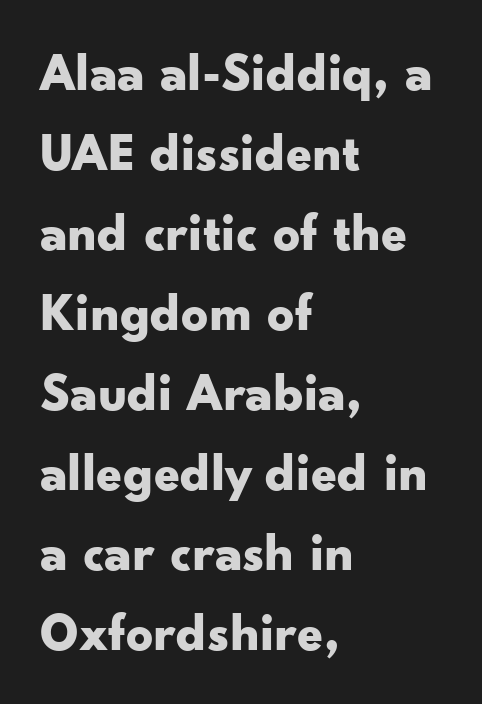
Q: Is the text bold? A: Yes.
Q: Is the text italic (slanted)? A: No, it is upright.
Q: Is the typeface a serif or a sans-serif typeface? A: Sans-serif.
Q: Is the text underlined? A: No.
Q: How is the paragraph aligned? A: Left-aligned.
Q: Is the spacing between letters normal or unusually wide? A: Normal.
Q: Is the spacing between lines tight, normal or loose? A: Normal.
Q: Width (condensed, normal, or wide)? A: Wide.
Q: Stroke contrast? A: Low.
Q: x-height? A: Small.
Q: Monospaced? A: No.
